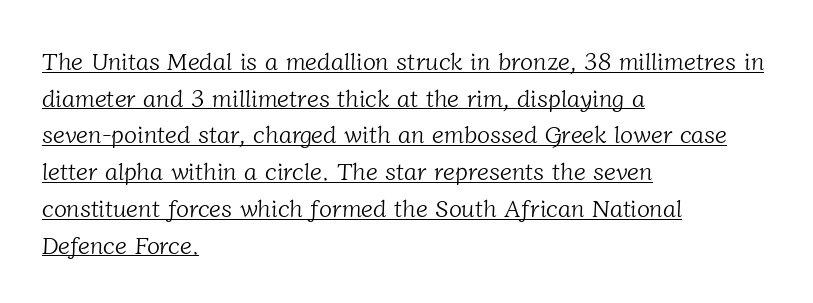
Bold? No — there's no thickening of the strokes. Regarding leading, the lines here are spaced in the standard way. Is the block centered? No — it sits flush against the left margin. The tracking reads as untouched default to a designer's eye. In designer terms, the underline attribute is active on this setting.
